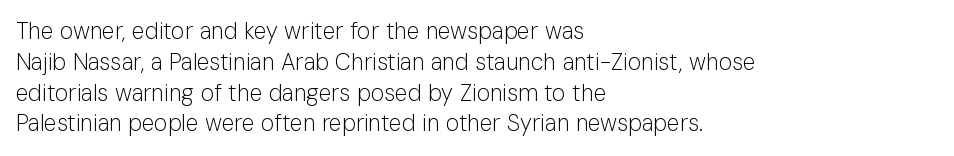
{"italic": "no", "bold": "no", "underline": "no", "align": "left", "line_spacing": "normal", "line_spacing_ratio": 1.34, "letter_spacing": "normal", "letter_spacing_em": 0.0, "glyph_px": 23}
